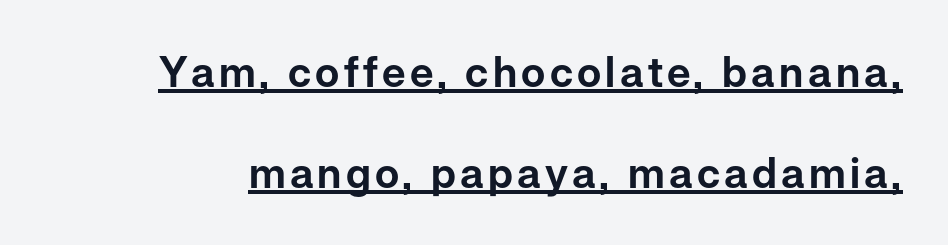
The image shows 42 px sans-serif type, upright; set loose line spacing (2.4x), underlined; low stroke contrast and a medium x-height.
